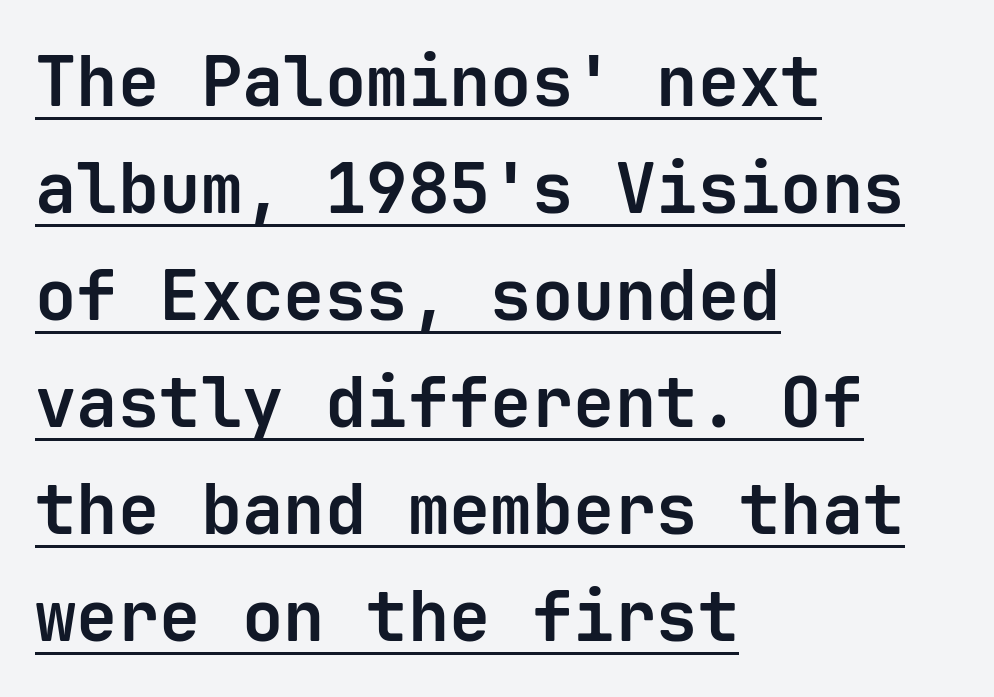
Q: Is the text bold? A: Yes.
Q: Is the text italic (slanted)? A: No, it is upright.
Q: Is the typeface a serif or a sans-serif typeface? A: Sans-serif.
Q: Is the text underlined? A: Yes.
Q: How is the paragraph aligned? A: Left-aligned.
Q: Is the spacing between letters normal or unusually wide? A: Normal.
Q: Is the spacing between lines tight, normal or loose? A: Normal.
Q: Width (condensed, normal, or wide)? A: Normal.
Q: Stroke contrast? A: Low.
Q: x-height? A: Medium.
Q: Monospaced? A: Yes.
